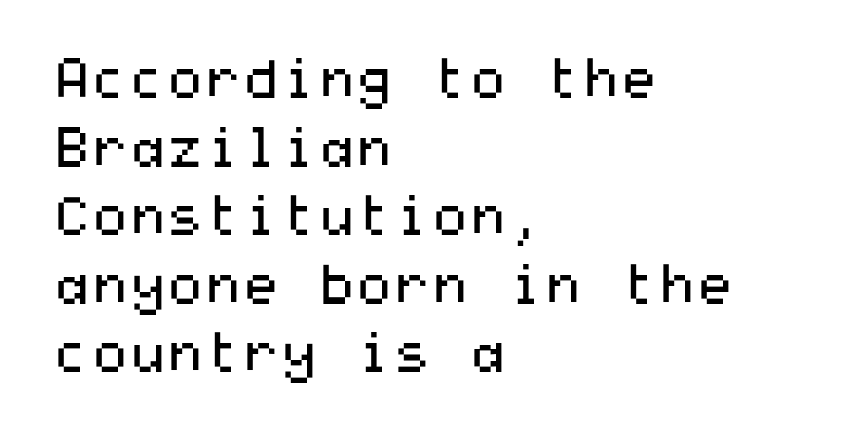
All the whitespace from short lines collects on the right. This reads as an unemphasized weight, regular at the heaviest. Reading down the column, the eye jumps a familiar distance to each next line. Just letters on the line, the space beneath them empty. A sans-serif font was chosen for this passage. Italic? Not at all — the glyphs are vertical.
